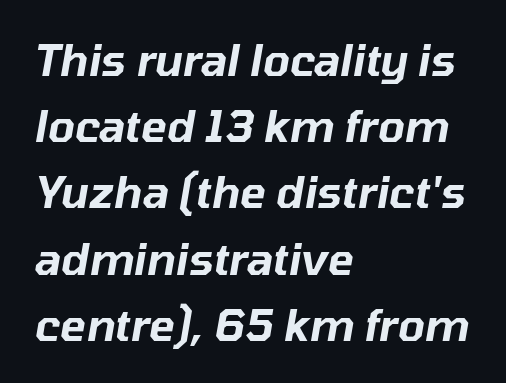
A typesetter would call this leading conventional body-copy spacing. The lettering tilts uniformly, giving the passage an italic look. The passage shown is typed in a proportional face where columns would drift. Has an underline been added? It has not. Standard letterfit; no display-style spreading of the glyphs.
